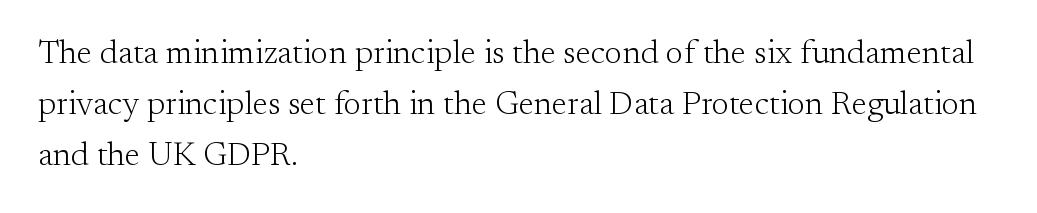
{"serif": "yes", "italic": "no", "bold": "no", "weight": "light", "width": "normal", "stroke_contrast": "medium", "x_height": "small", "monospaced": "no", "underline": "no", "align": "left", "line_spacing": "normal", "line_spacing_ratio": 1.55, "letter_spacing": "normal", "letter_spacing_em": 0.0, "glyph_px": 33}
